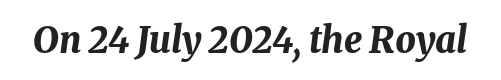
{"italic": "yes", "lean": "right", "slant_degrees": 8, "bold": "yes", "weight": "bold", "width": "normal", "stroke_contrast": "medium", "x_height": "medium", "monospaced": "no", "underline": "no", "letter_spacing": "normal", "letter_spacing_em": 0.0, "glyph_px": 36}
